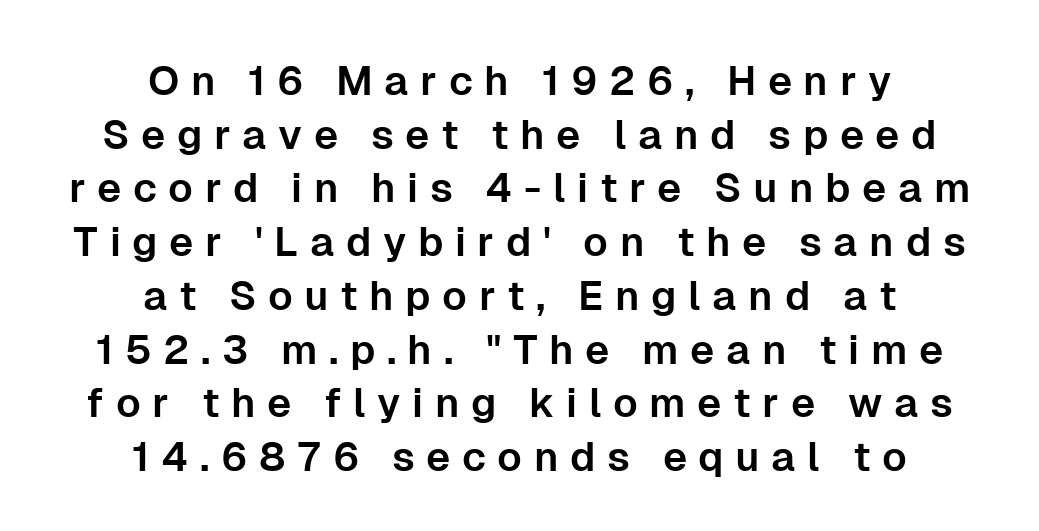
Q: Is the text italic (slanted)? A: No, it is upright.
Q: Is the typeface a serif or a sans-serif typeface? A: Sans-serif.
Q: Is the text underlined? A: No.
Q: How is the paragraph aligned? A: Centered.
Q: Is the spacing between letters normal or unusually wide? A: Unusually wide.
Q: Is the spacing between lines tight, normal or loose? A: Normal.
Q: Width (condensed, normal, or wide)? A: Normal.
Q: Stroke contrast? A: Low.
Q: x-height? A: Medium.
Q: Monospaced? A: No.
